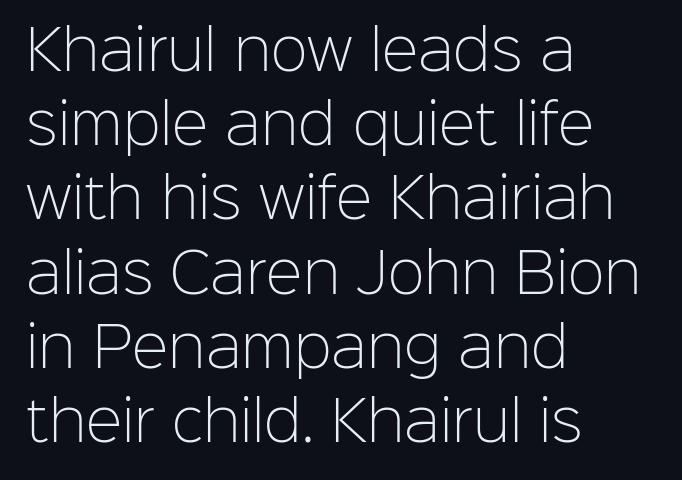
Posture: vertical. The text was rendered using a sans face with plain stroke endings. How are the letters spaced? Ordinarily, with no added tracking. Notice how descenders clear the ascenders below comfortably — that's standard leading. Teacher's note: observe the even left margin — that is flush-left alignment.
